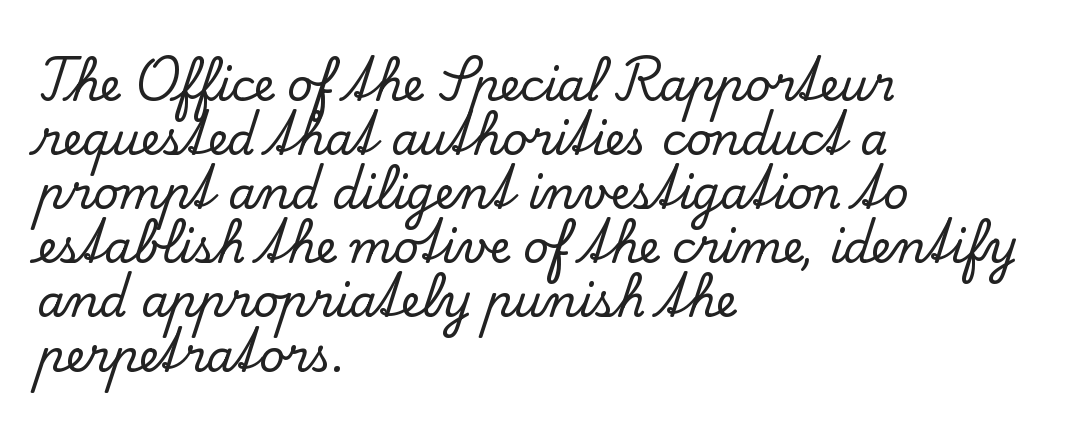
The horizontal fit of the characters is conventional and even. Is this a fixed-width face? No — the glyphs have proportional, varying widths. Is the block centered? No — it sits flush against the left margin.
